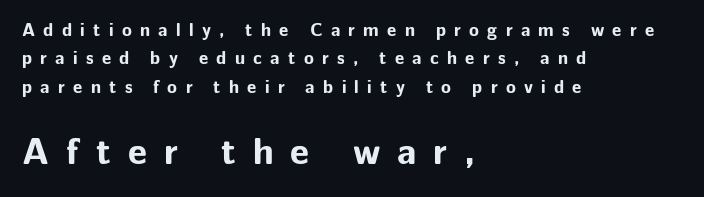
Do the letters lean? They stand straight. Is this a fixed-width face? No — the glyphs have proportional, varying widths. Type style note: lacks serifs. Compare the two chunks: the lower has the greater cap height. Alignment: flush left. Each row of text sits above clean, open space.
